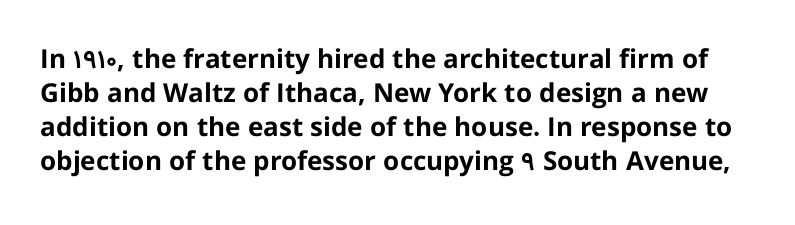
Q: Is the text bold? A: Yes.
Q: Is the text italic (slanted)? A: No, it is upright.
Q: Is the text underlined? A: No.
Q: Is the spacing between letters normal or unusually wide? A: Normal.
Q: Is the spacing between lines tight, normal or loose? A: Normal.
